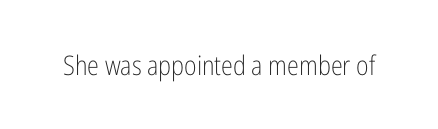
The image shows 27 px text type, upright; set normal letter spacing, not underlined.
